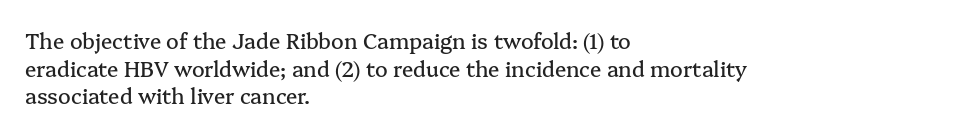
The image shows 21 px text type, upright; set left-aligned, normal line spacing (1.32x), normal letter spacing, not underlined.
